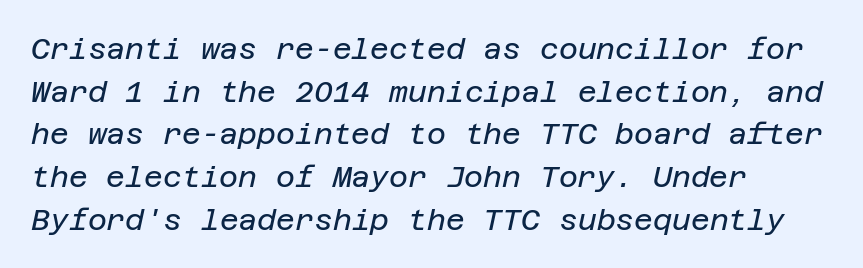
The image shows 29 px regular-weight type, italic (leaning right); set left-aligned, normal line spacing (1.47x), normal letter spacing, not underlined; low stroke contrast and a large x-height.
